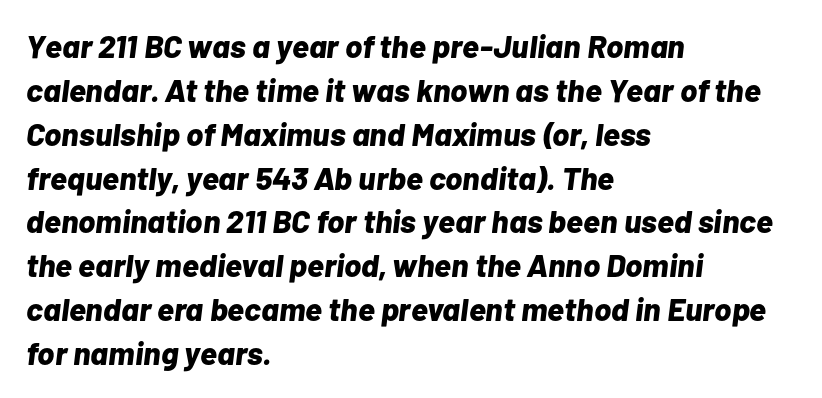
Q: Is the text bold? A: Yes.
Q: Is the text italic (slanted)? A: Yes, it leans right by about 7 degrees.
Q: Is the text underlined? A: No.
Q: How is the paragraph aligned? A: Left-aligned.
Q: Is the spacing between letters normal or unusually wide? A: Normal.
Q: Is the spacing between lines tight, normal or loose? A: Normal.
Q: Width (condensed, normal, or wide)? A: Normal.
Q: Stroke contrast? A: Low.
Q: x-height? A: Medium.
Q: Monospaced? A: No.
